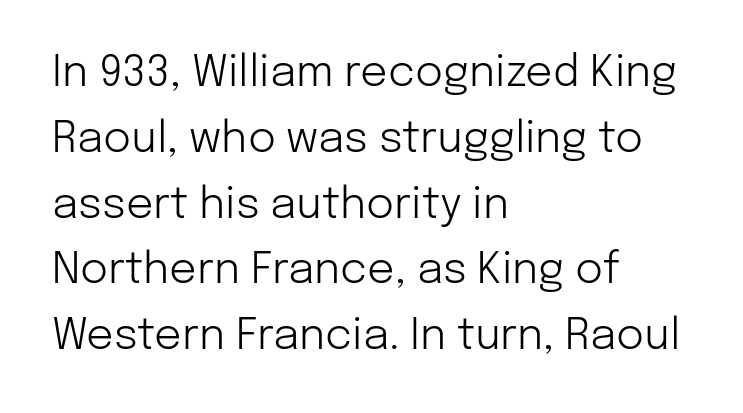
{"serif": "no", "italic": "no", "bold": "no", "weight": "light", "width": "normal", "stroke_contrast": "low", "x_height": "medium", "monospaced": "no", "underline": "no", "align": "left", "line_spacing": "normal", "line_spacing_ratio": 1.53, "letter_spacing": "normal", "letter_spacing_em": 0.0, "glyph_px": 43}
